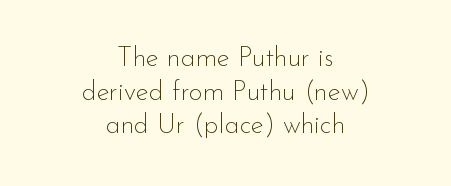
No chunkiness to these letters — they're not bold. In terms of posture, this sample is upright. Standard letterfit; no display-style spreading of the glyphs. A student would call this center alignment; a typographer would say set centered. This block has exactly the height ordinary leading produces.
